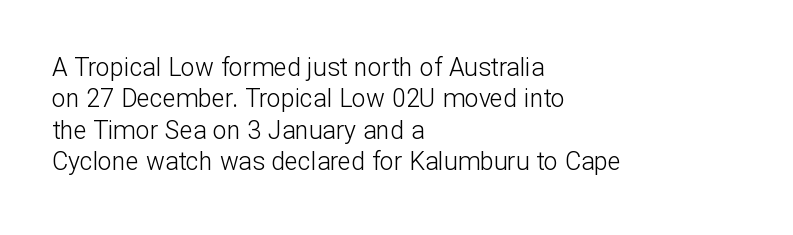
Q: Is the text bold? A: No.
Q: Is the text italic (slanted)? A: No, it is upright.
Q: Is the text underlined? A: No.
Q: How is the paragraph aligned? A: Left-aligned.
Q: Is the spacing between letters normal or unusually wide? A: Normal.
Q: Is the spacing between lines tight, normal or loose? A: Normal.
